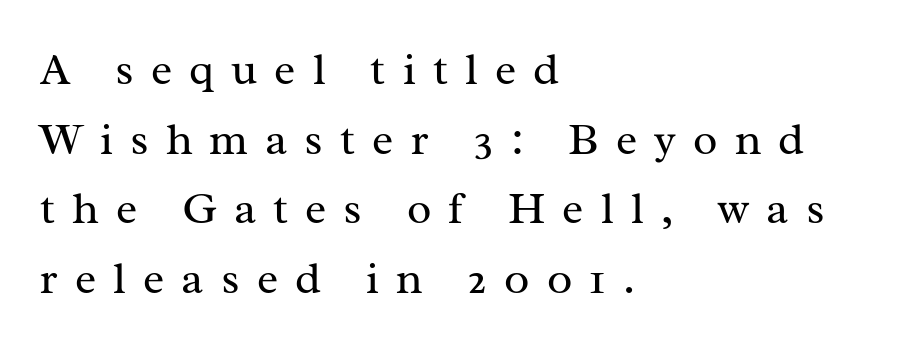
{"serif": "yes", "italic": "no", "bold": "no", "weight": "regular", "width": "normal", "stroke_contrast": "medium", "x_height": "medium", "monospaced": "no", "underline": "no", "align": "left", "line_spacing": "normal", "line_spacing_ratio": 1.55, "letter_spacing": "wide", "letter_spacing_em": 0.38, "glyph_px": 45}
